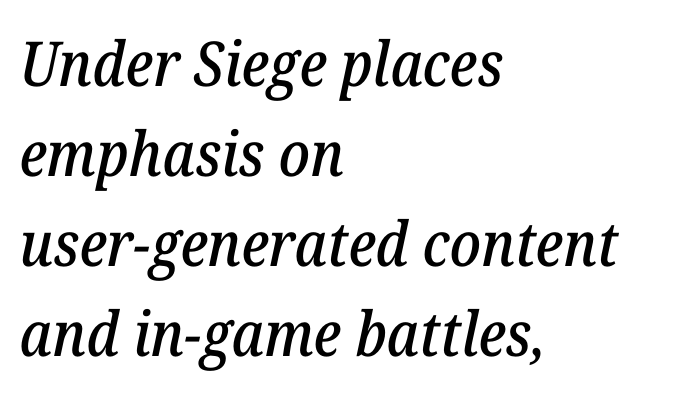
Q: Is the text italic (slanted)? A: Yes, it leans right by about 12 degrees.
Q: Is the typeface a serif or a sans-serif typeface? A: Serif.
Q: Is the text underlined? A: No.
Q: How is the paragraph aligned? A: Left-aligned.
Q: Is the spacing between letters normal or unusually wide? A: Normal.
Q: Is the spacing between lines tight, normal or loose? A: Normal.
Q: Width (condensed, normal, or wide)? A: Normal.
Q: Stroke contrast? A: Low.
Q: x-height? A: Medium.
Q: Monospaced? A: No.
